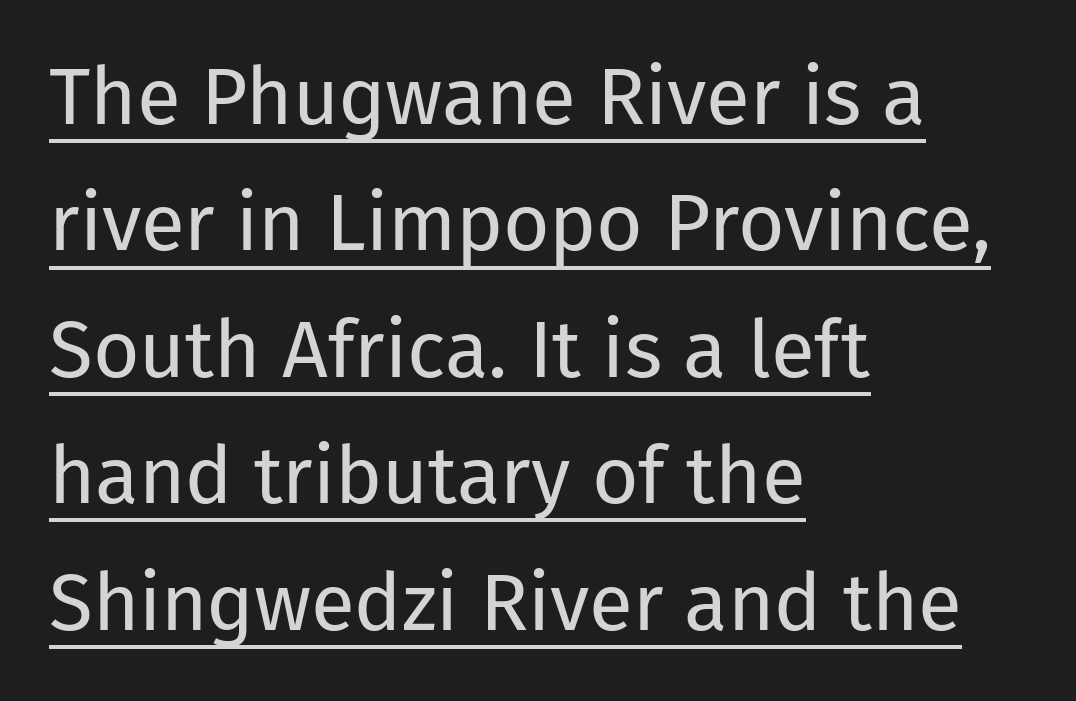
{"serif": "no", "italic": "no", "bold": "no", "weight": "regular", "width": "normal", "stroke_contrast": "low", "x_height": "medium", "monospaced": "no", "underline": "yes", "align": "left", "line_spacing": "normal", "line_spacing_ratio": 1.58, "letter_spacing": "normal", "letter_spacing_em": 0.0, "glyph_px": 80}
